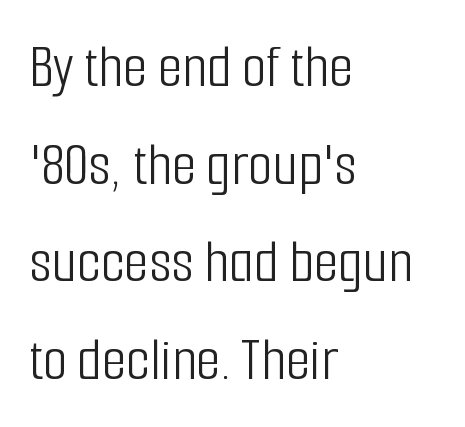
The image shows 63 px light, condensed sans-serif type, upright; set left-aligned, normal line spacing (1.55x), normal letter spacing, not underlined; low stroke contrast and a medium x-height.
